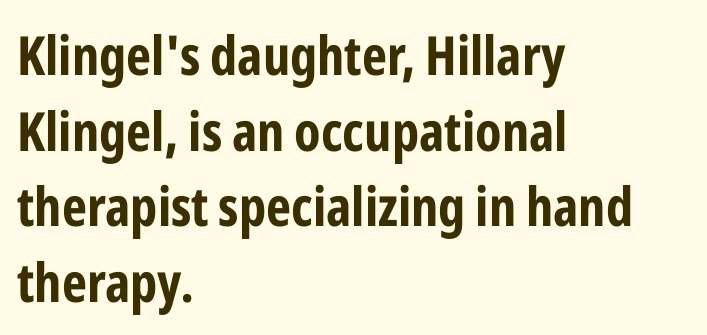
The image shows 54 px bold, condensed sans-serif type, upright; set left-aligned, normal line spacing (1.4x), normal letter spacing, not underlined; low stroke contrast and a medium x-height.
